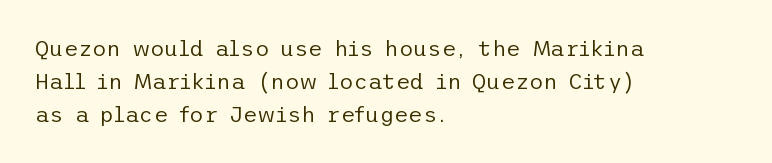
The image shows 22 px text type, upright; set left-aligned, normal line spacing (1.51x), normal letter spacing, not underlined.
